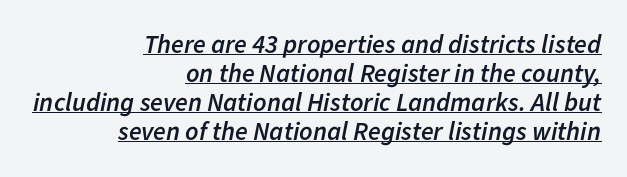
{"italic": "yes", "lean": "right", "slant_degrees": 11, "bold": "semi", "underline": "yes", "align": "right", "line_spacing": "tight", "line_spacing_ratio": 1.11, "letter_spacing": "normal", "letter_spacing_em": 0.0, "glyph_px": 26}
